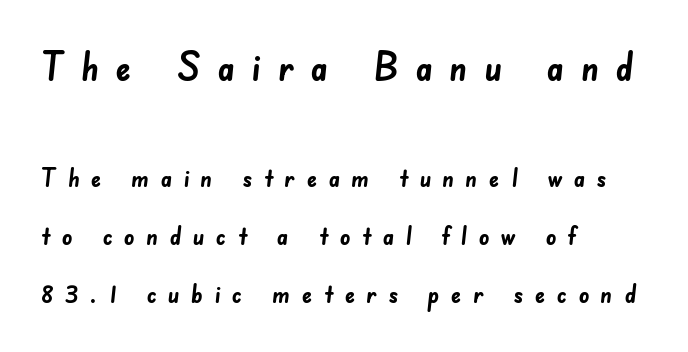
Is there much room between lines? Yes — plenty of vertical air separates them. Rule under the text: the space is simply empty. Note the varied advance widths — an 'i' is clearly narrower than an 'm'. Typeset ragged right — the left edge is the straight one. Loose tracking; the words dissolve into strings of separated letters.
